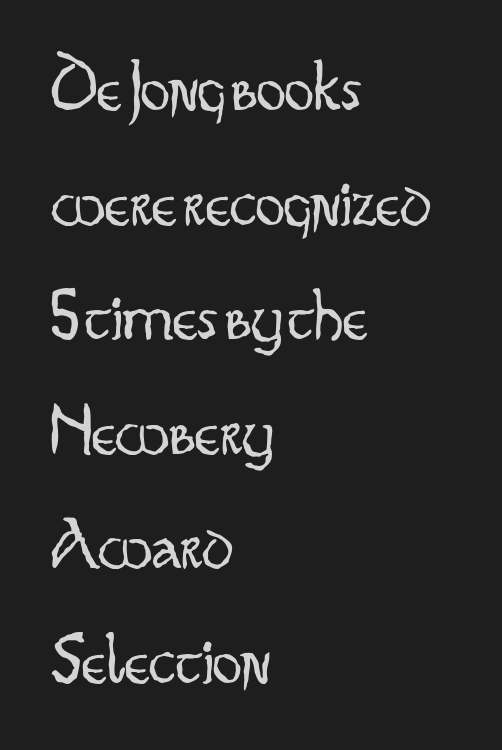
Stem width sits at or under what a default text font uses. The passage shown has conventional tracking throughout. Each letter keeps its own natural width here, so spacing adapts to shape. Descenders hang freely into open space.
